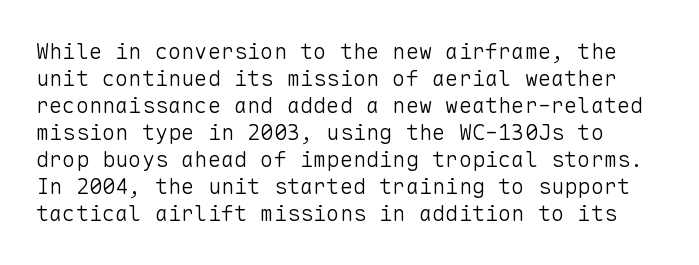
Check under the words: just untouched page. The letterforms sit shoulder to shoulder at normal distance. Rendered with straight, roman letterforms. No heavy texture on the line: the type isn't bold.
